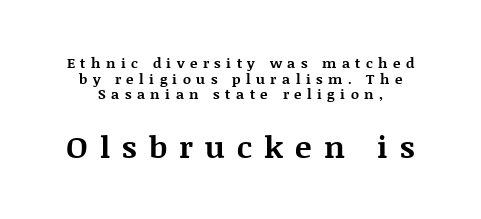
{"serif": "yes", "italic": "no", "bold": "yes", "weight": "bold", "width": "normal", "stroke_contrast": "medium", "x_height": "large", "monospaced": "no", "underline": "no", "line_spacing": "tight", "line_spacing_ratio": 1.12, "letter_spacing": "wide", "letter_spacing_em": 0.39, "larger_block": "second", "size_ratio": 2.21, "glyph_px": 31}
